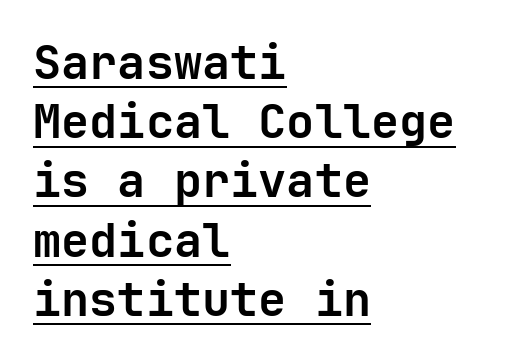
Q: Is the text bold? A: Yes.
Q: Is the text italic (slanted)? A: No, it is upright.
Q: Is the typeface a serif or a sans-serif typeface? A: Sans-serif.
Q: Is the text underlined? A: Yes.
Q: How is the paragraph aligned? A: Left-aligned.
Q: Is the spacing between letters normal or unusually wide? A: Normal.
Q: Is the spacing between lines tight, normal or loose? A: Normal.
Q: Width (condensed, normal, or wide)? A: Normal.
Q: Stroke contrast? A: Low.
Q: x-height? A: Medium.
